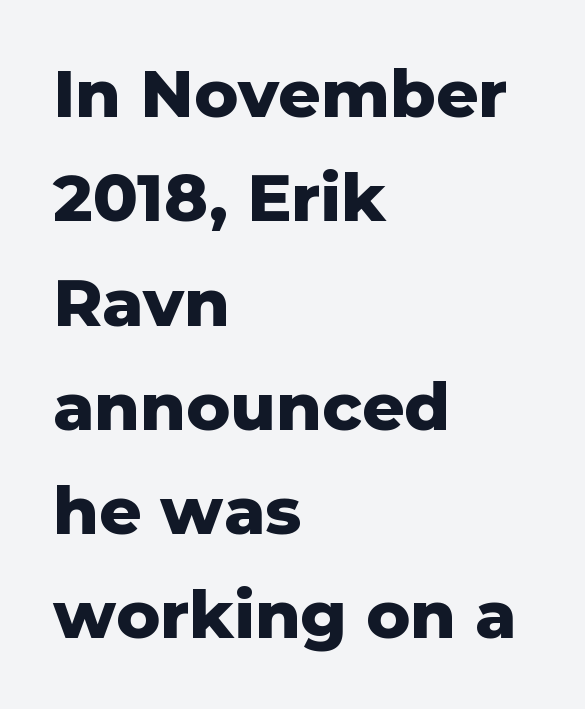
The image shows 66 px heavy sans-serif type, upright; set left-aligned, normal line spacing (1.58x), normal letter spacing, not underlined; low stroke contrast and a medium x-height.
